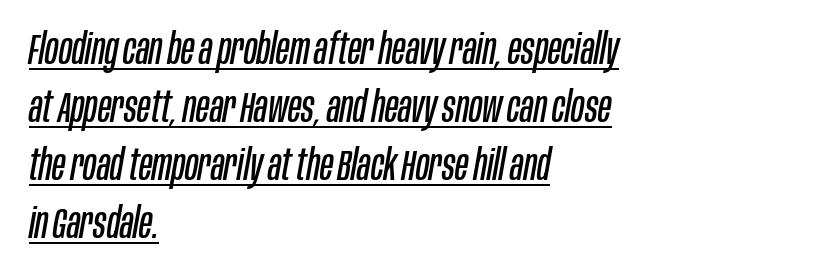
Spacing verdict: proportional, widths tailored to each character. An italicized treatment has been applied to the whole sample. What stands out about the letter spacing? Nothing — it is the standard amount. Honestly, the row spacing looks completely unremarkable.
